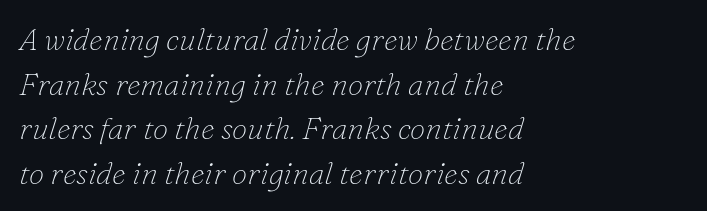
Q: Is the text bold? A: No.
Q: Is the text italic (slanted)? A: Yes, it leans right by about 16 degrees.
Q: Is the typeface a serif or a sans-serif typeface? A: Serif.
Q: Is the text underlined? A: No.
Q: How is the paragraph aligned? A: Left-aligned.
Q: Is the spacing between letters normal or unusually wide? A: Normal.
Q: Is the spacing between lines tight, normal or loose? A: Normal.
Q: Width (condensed, normal, or wide)? A: Normal.
Q: Stroke contrast? A: Low.
Q: x-height? A: Small.
Q: Monospaced? A: No.
